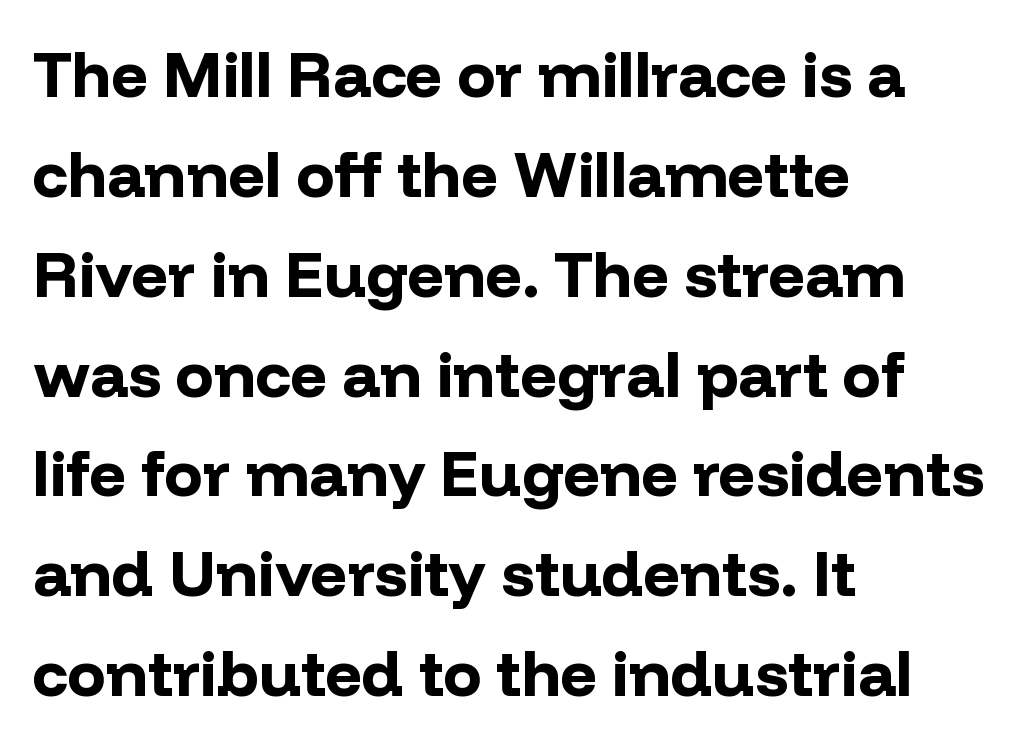
{"serif": "no", "italic": "no", "bold": "yes", "weight": "bold", "width": "normal", "stroke_contrast": "low", "x_height": "medium", "monospaced": "no", "underline": "no", "align": "left", "line_spacing": "normal", "line_spacing_ratio": 1.56, "letter_spacing": "normal", "letter_spacing_em": 0.0, "glyph_px": 64}
